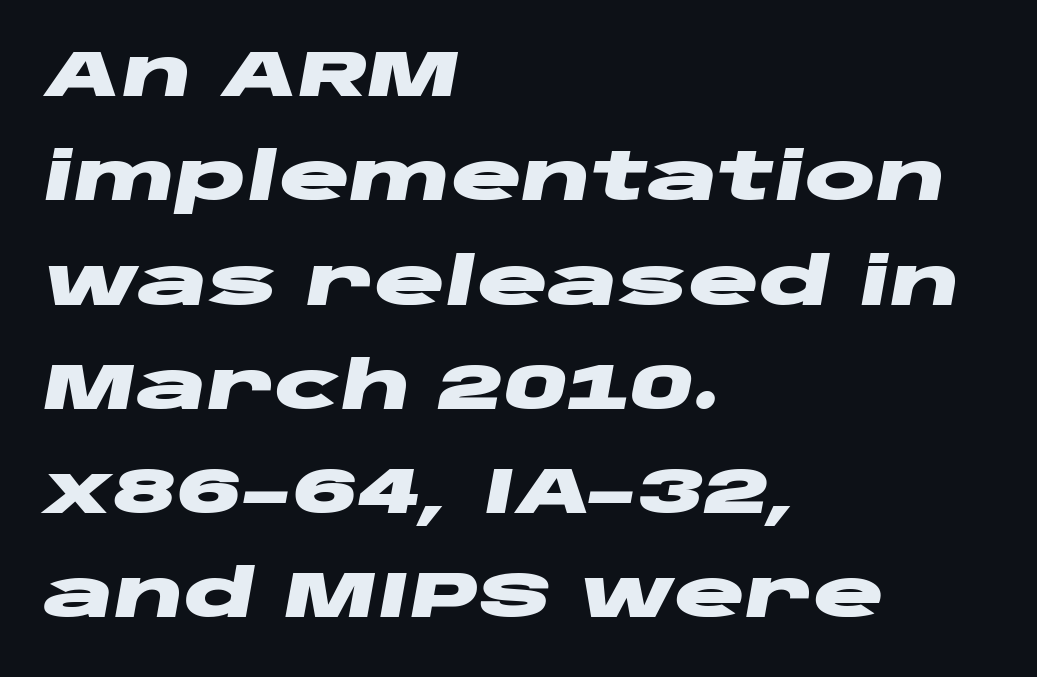
{"italic": "yes", "lean": "right", "slant_degrees": 10, "bold": "yes", "weight": "heavy", "width": "wide", "stroke_contrast": "low", "x_height": "large", "monospaced": "no", "underline": "no", "align": "left", "line_spacing": "normal", "line_spacing_ratio": 1.58, "letter_spacing": "normal", "letter_spacing_em": 0.0, "glyph_px": 66}
